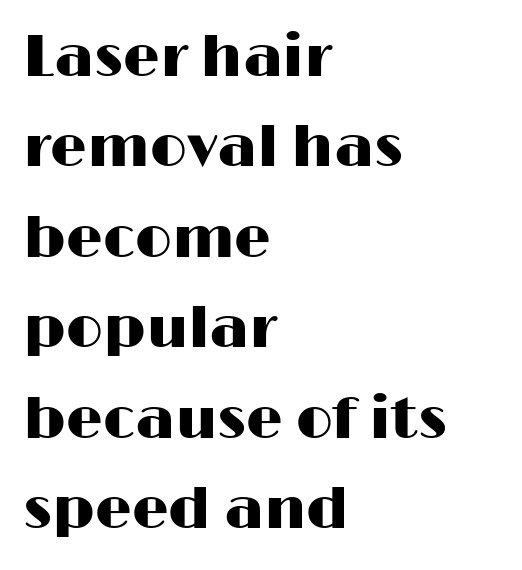
The space between consecutive lines is moderate. Each letter keeps its own natural width here, so spacing adapts to shape. Each row of text sits above clean, open space. You could call the tracking neutral — neither tight nor loose. Caption: multi-line text, flush left, ragged right. Serifs: no, the terminals of the letterforms are clean.
